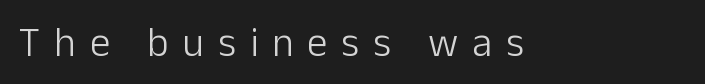
{"serif": "no", "italic": "no", "bold": "no", "weight": "light", "width": "normal", "stroke_contrast": "low", "x_height": "medium", "monospaced": "no", "underline": "no", "letter_spacing": "wide", "letter_spacing_em": 0.34, "glyph_px": 41}
